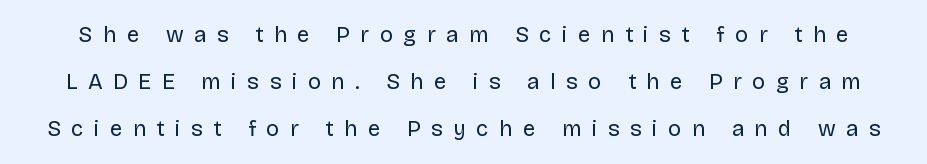
Just letters on the line, the space beneath them empty. Words appear elongated and porous because spacing is wide. The specimen reads as upright at a glance. Stroke mass is kept to a normal reading level or below. This block would shrink considerably if given ordinary leading; it's expanded now.
